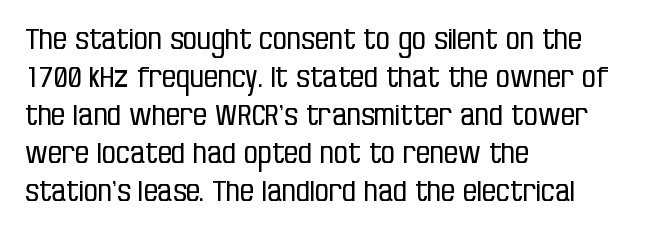
You could not count columns in this text — the font is proportionally spaced. No extra ink here — the face is not bold. The letters stand upright; this is a roman face. I'd call this a sans setting — the letters go barefoot. Nobody drew a line under any word here.
